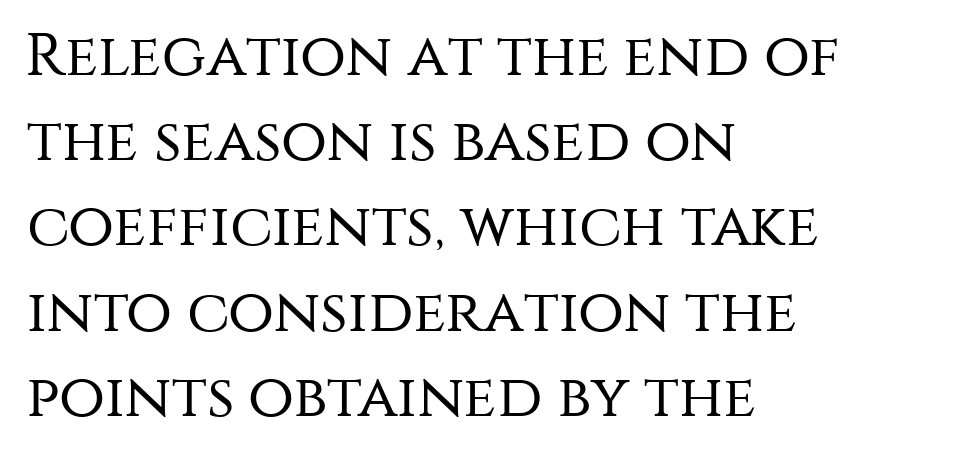
Q: Is the text bold? A: No.
Q: Is the text italic (slanted)? A: No, it is upright.
Q: Is the typeface a serif or a sans-serif typeface? A: Sans-serif.
Q: Is the text underlined? A: No.
Q: How is the paragraph aligned? A: Left-aligned.
Q: Is the spacing between letters normal or unusually wide? A: Normal.
Q: Is the spacing between lines tight, normal or loose? A: Normal.
Q: Width (condensed, normal, or wide)? A: Normal.
Q: Stroke contrast? A: Medium.
Q: x-height? A: Large.
Q: Monospaced? A: No.
